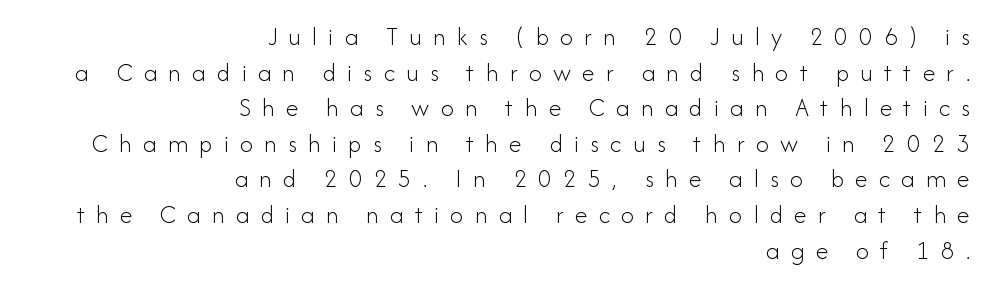
The image shows 26 px text type, upright; set right-aligned, normal line spacing (1.37x), unusually wide letter spacing (+0.43 em), not underlined.
